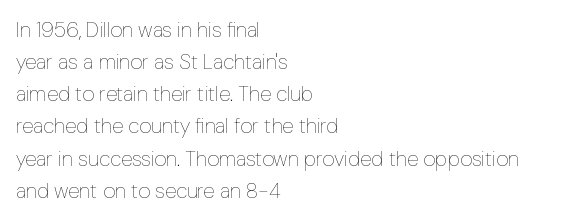
{"italic": "no", "bold": "no", "underline": "no", "align": "left", "line_spacing": "normal", "line_spacing_ratio": 1.53, "letter_spacing": "normal", "letter_spacing_em": 0.0, "glyph_px": 21}
